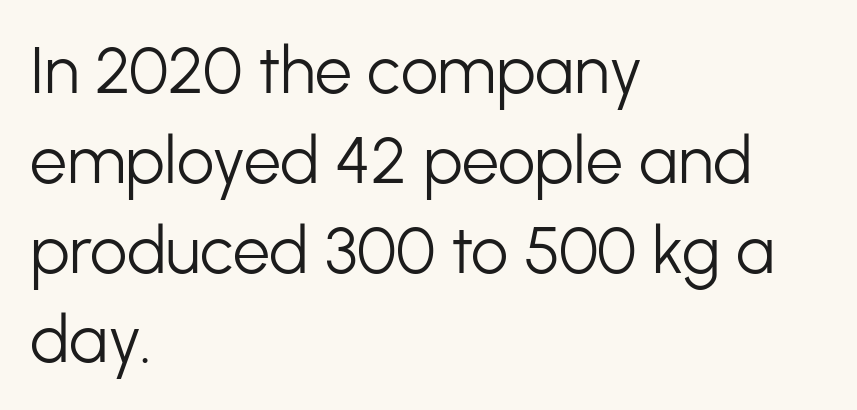
Q: Is the text bold? A: No.
Q: Is the text italic (slanted)? A: No, it is upright.
Q: Is the typeface a serif or a sans-serif typeface? A: Sans-serif.
Q: Is the text underlined? A: No.
Q: How is the paragraph aligned? A: Left-aligned.
Q: Is the spacing between letters normal or unusually wide? A: Normal.
Q: Is the spacing between lines tight, normal or loose? A: Normal.
Q: Width (condensed, normal, or wide)? A: Normal.
Q: Stroke contrast? A: Low.
Q: x-height? A: Medium.
Q: Monospaced? A: No.
